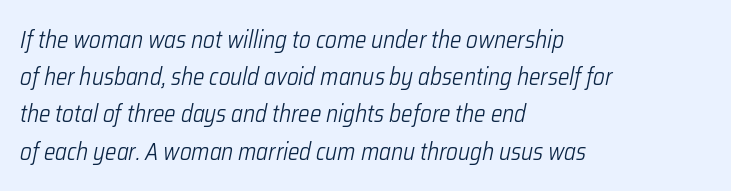
Any mark beneath the type? The region is blank. Glyph-to-glyph distance matches everyday printed text. Would a proofreader flag this as italicized? Yes. In CSS terms this would be text-align: left. Vertical spacing — default.
